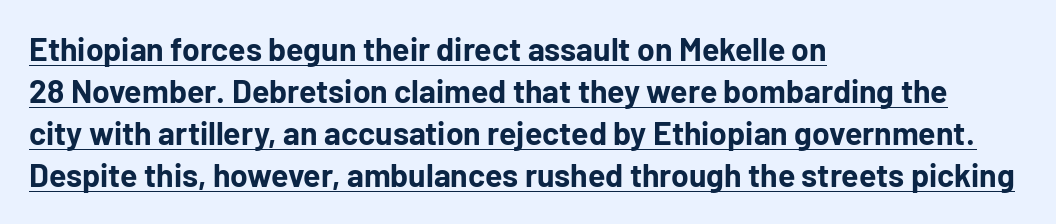
{"serif": "no", "italic": "no", "bold": "yes", "weight": "bold", "width": "normal", "stroke_contrast": "low", "x_height": "medium", "monospaced": "no", "underline": "yes", "align": "left", "line_spacing": "normal", "line_spacing_ratio": 1.31, "letter_spacing": "normal", "letter_spacing_em": 0.0, "glyph_px": 32}
